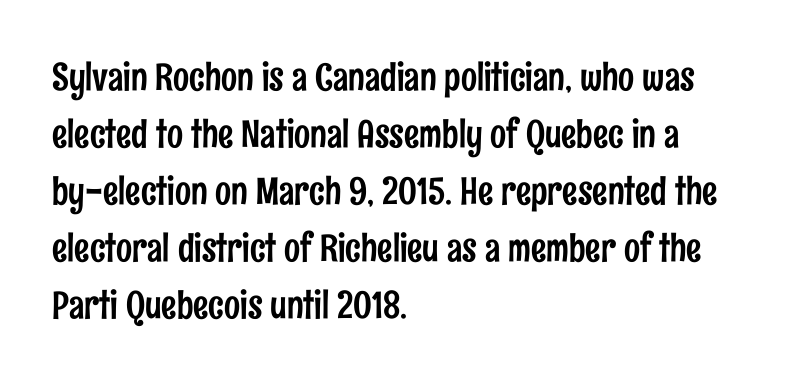
Q: Is the text italic (slanted)? A: No, it is upright.
Q: Is the typeface a serif or a sans-serif typeface? A: Sans-serif.
Q: Is the text underlined? A: No.
Q: How is the paragraph aligned? A: Left-aligned.
Q: Is the spacing between letters normal or unusually wide? A: Normal.
Q: Is the spacing between lines tight, normal or loose? A: Normal.
Q: Width (condensed, normal, or wide)? A: Condensed.
Q: Stroke contrast? A: Low.
Q: x-height? A: Medium.
Q: Monospaced? A: No.
